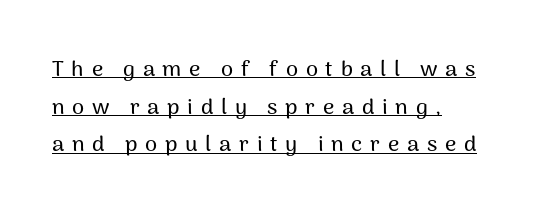
{"italic": "no", "underline": "yes", "align": "left", "line_spacing_ratio": 1.71, "letter_spacing": "wide", "letter_spacing_em": 0.35, "glyph_px": 22}
